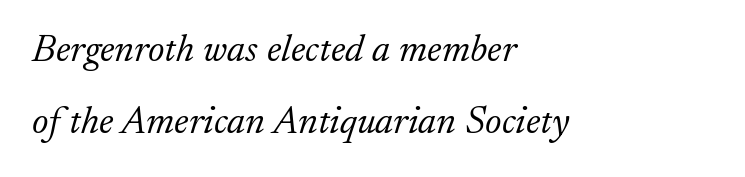
No heavy texture on the line: the type isn't bold. If you drew a ruler down the left edge, every line would touch it. Observe the serifs anchoring each vertical stroke in this sample. Would a proofreader flag this as italicized? Yes. Has an underline been added? It has not. Characters follow at the spacing the type designer built in.
